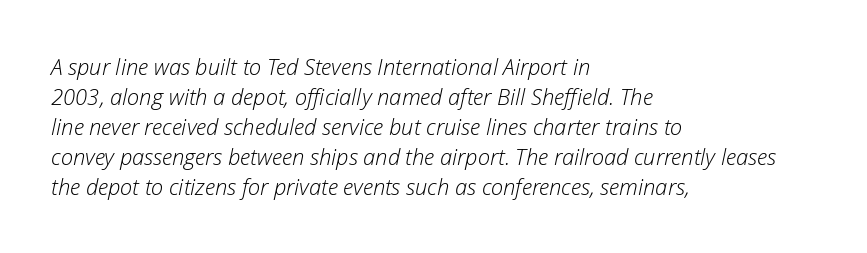
The image shows 22 px text type, italic (leaning right); set left-aligned, normal line spacing (1.36x), normal letter spacing, not underlined.
